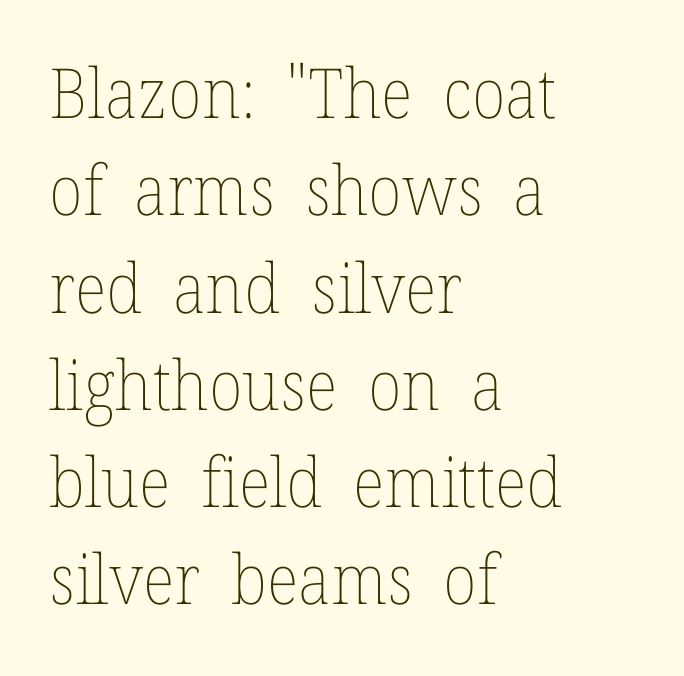
The image shows 69 px thin type, upright; set left-aligned, normal line spacing (1.41x), normal letter spacing, not underlined; low stroke contrast and a medium x-height.
